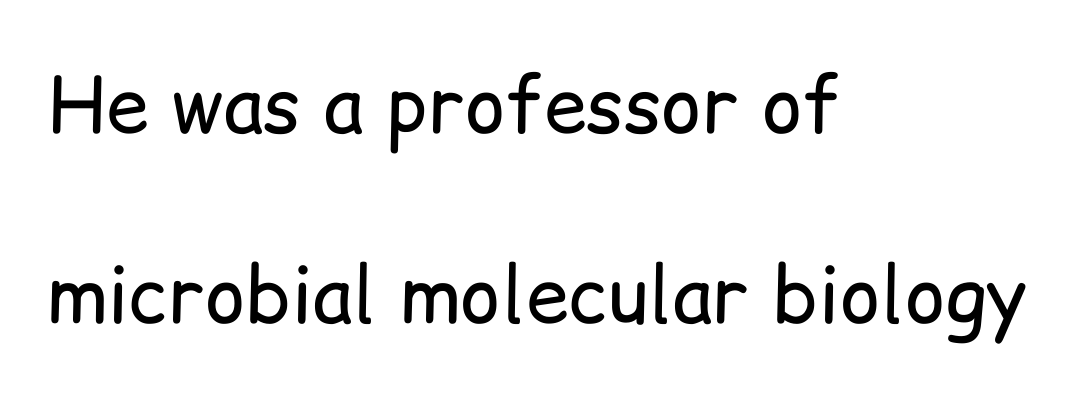
The image shows 77 px regular-weight sans-serif type, upright; set left-aligned, loose line spacing (2.47x), normal letter spacing, not underlined; low stroke contrast and a medium x-height.
